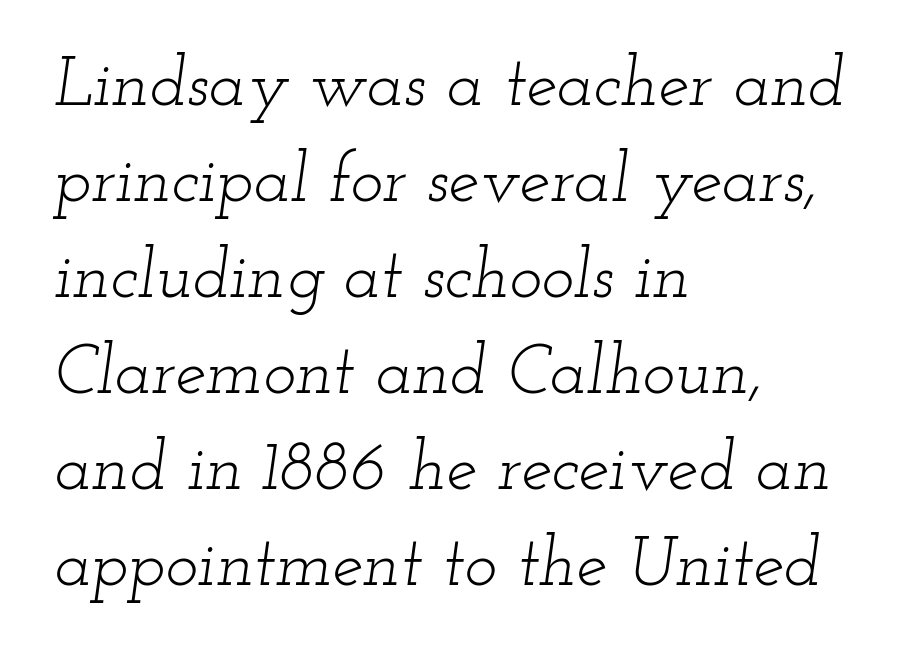
Look at the tracking — it's just the regular setting, nothing added. Every row of glyphs begins at an identical x-position on the left. Note: serifs present on the glyphs. In terms of posture, this sample is oblique. Reading down the column, the eye jumps a familiar distance to each next line.
